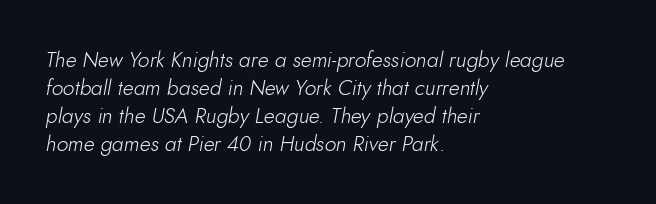
Q: Is the text bold? A: No.
Q: Is the text italic (slanted)? A: Yes, it leans right by about 10 degrees.
Q: Is the text underlined? A: No.
Q: How is the paragraph aligned? A: Left-aligned.
Q: Is the spacing between letters normal or unusually wide? A: Normal.
Q: Is the spacing between lines tight, normal or loose? A: Normal.
